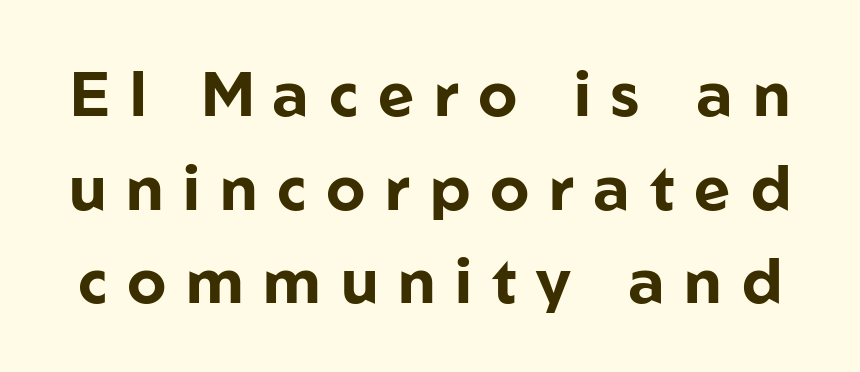
The lines sit at an ordinary, default distance from one another. Regarding serifs, this sample does without them. Note the varied advance widths — an 'i' is clearly narrower than an 'm'. Bold? Absolutely — the strokes are thick and heavy. The lettering stays uniformly vertical, giving the passage a roman look. The area under the type is left untouched.
